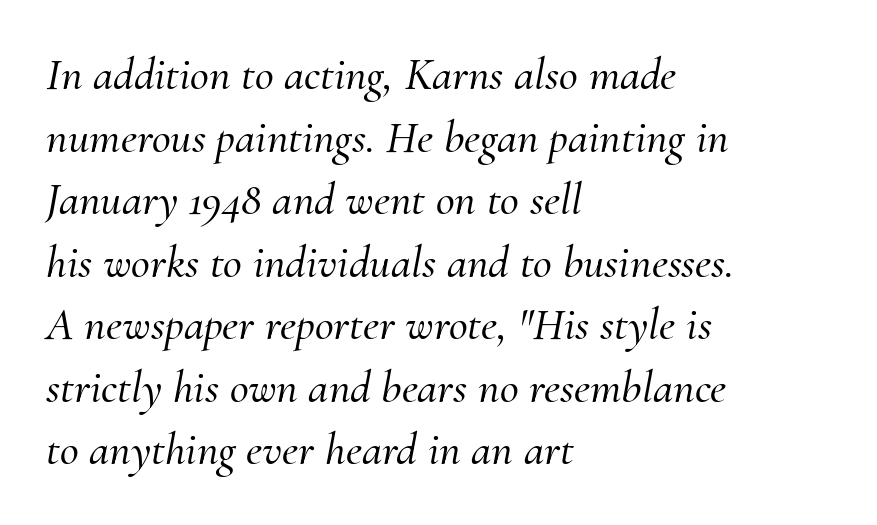
The typeface chosen for these lines features serifs. A bare baseline throughout the passage. How are the letters spaced? Ordinarily, with no added tracking. Line spacing here is normal.
